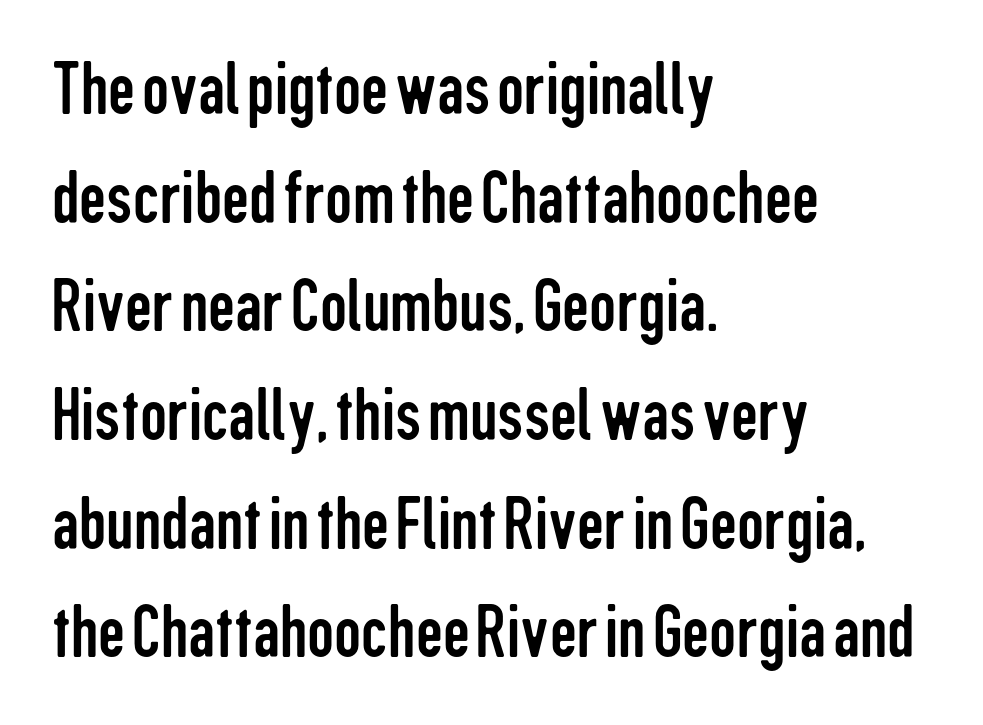
{"serif": "no", "italic": "no", "bold": "no", "weight": "regular", "width": "condensed", "stroke_contrast": "low", "x_height": "medium", "monospaced": "no", "underline": "no", "align": "left", "line_spacing": "normal", "line_spacing_ratio": 1.43, "letter_spacing": "normal", "letter_spacing_em": 0.0, "glyph_px": 76}
